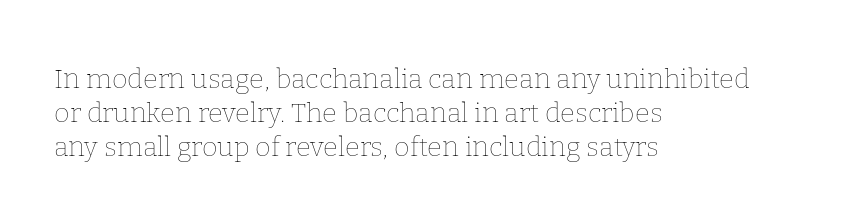
Q: Is the text bold? A: No.
Q: Is the text italic (slanted)? A: No, it is upright.
Q: Is the text underlined? A: No.
Q: How is the paragraph aligned? A: Left-aligned.
Q: Is the spacing between letters normal or unusually wide? A: Normal.
Q: Is the spacing between lines tight, normal or loose? A: Normal.
